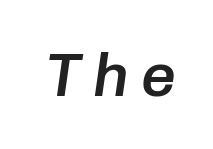
Slanted lettering throughout. Each row of text sits above clean, open space. A somewhat darkened texture: the type is semibold rather than bold. The face used here is proportionally spaced, like ordinary book or web type.
